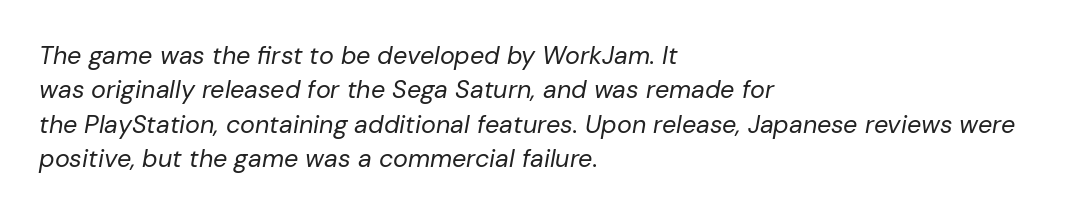
The image shows 25 px text type, italic (leaning right); set left-aligned, normal line spacing (1.38x), normal letter spacing, not underlined.
